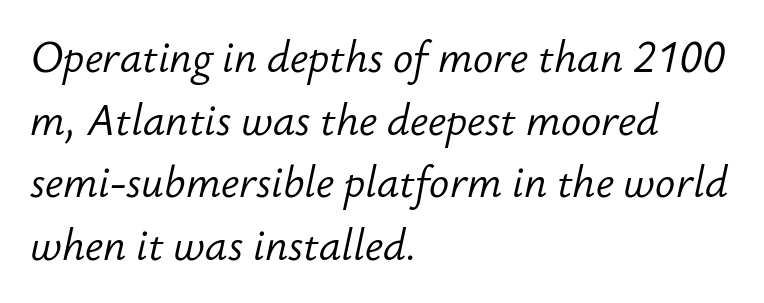
The image shows 42 px light type, italic (leaning right); set left-aligned, normal line spacing (1.49x), normal letter spacing, not underlined; low stroke contrast and a small x-height.
